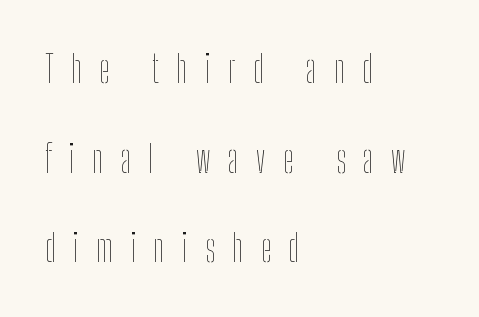
The text block is weighted toward the left margin, trailing off unevenly rightward. Unbolded letterforms with no extra heft. Interline gaps are noticeably wide in this sample. Descenders are the only things crossing below the line. The rendering uses natural spacing where letterforms have individual widths.
